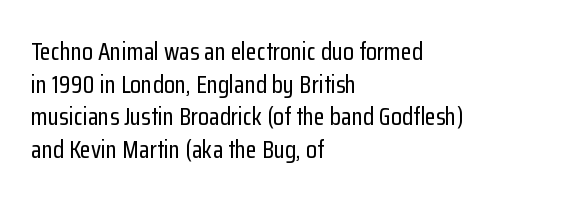
The image shows 25 px text type, upright; set left-aligned, normal line spacing (1.31x), normal letter spacing, not underlined.
